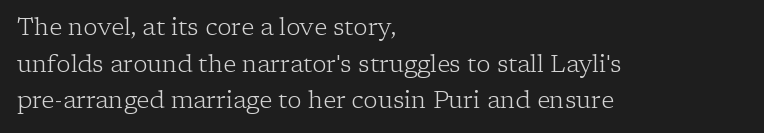
Q: Is the text bold? A: No.
Q: Is the text italic (slanted)? A: No, it is upright.
Q: Is the text underlined? A: No.
Q: How is the paragraph aligned? A: Left-aligned.
Q: Is the spacing between letters normal or unusually wide? A: Normal.
Q: Is the spacing between lines tight, normal or loose? A: Normal.
